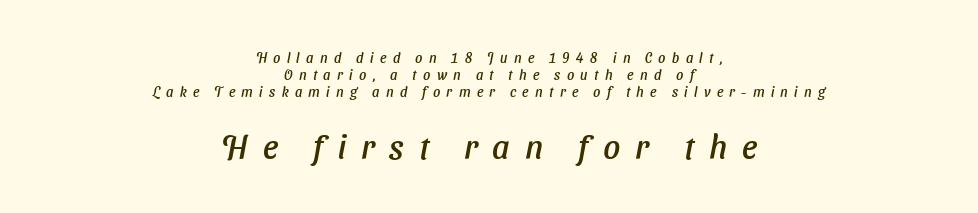
The passage is arranged like a title page — every line centered. The passage shown is typed in a proportional face where columns would drift. Visually, the bottom section dominates because its glyphs are scaled up. The passage shown is not underscored anywhere.
